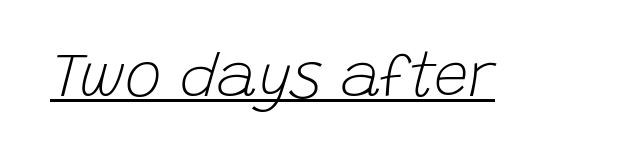
Q: Is the text bold? A: No.
Q: Is the text italic (slanted)? A: Yes, it leans right by about 15 degrees.
Q: Is the text underlined? A: Yes.
Q: Is the spacing between letters normal or unusually wide? A: Normal.
Q: Width (condensed, normal, or wide)? A: Normal.
Q: Stroke contrast? A: Low.
Q: x-height? A: Large.
Q: Monospaced? A: No.
